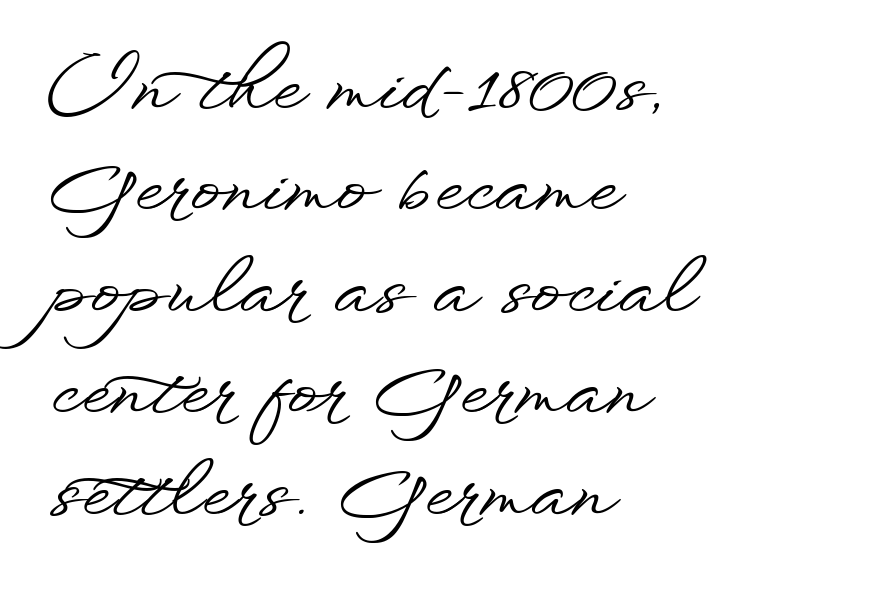
Short note: letters normally spaced. The font family rendered here belongs to the sans-serif group. The lines are quadded left. The line-height multiplier appears to be the usual default.
